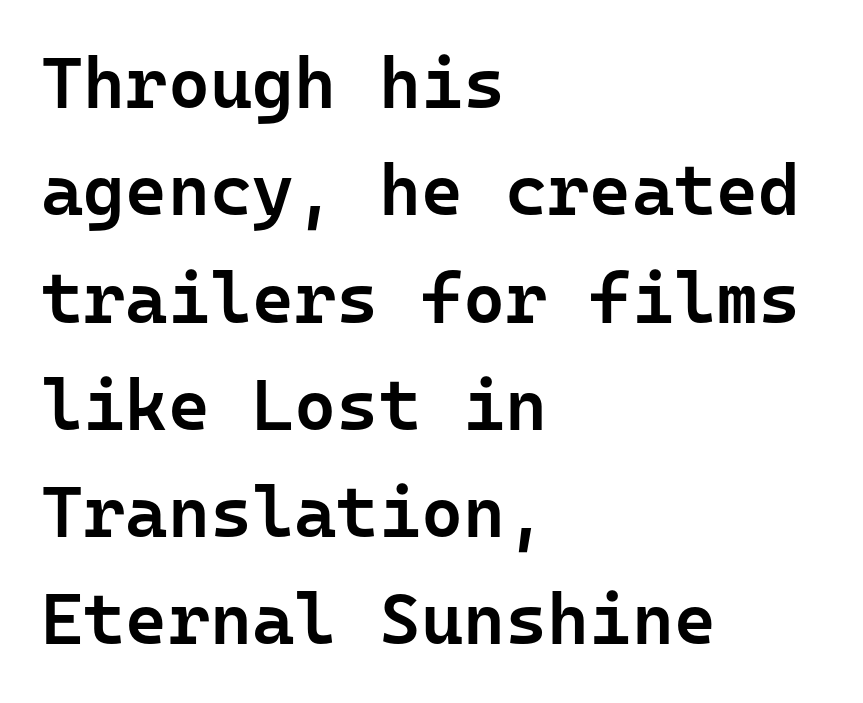
Q: Is the text bold? A: Semi-bold.
Q: Is the text italic (slanted)? A: No, it is upright.
Q: Is the typeface a serif or a sans-serif typeface? A: Sans-serif.
Q: Is the text underlined? A: No.
Q: How is the paragraph aligned? A: Left-aligned.
Q: Is the spacing between letters normal or unusually wide? A: Normal.
Q: Is the spacing between lines tight, normal or loose? A: Normal.
Q: Width (condensed, normal, or wide)? A: Normal.
Q: Stroke contrast? A: Low.
Q: x-height? A: Medium.
Q: Monospaced? A: Yes.
